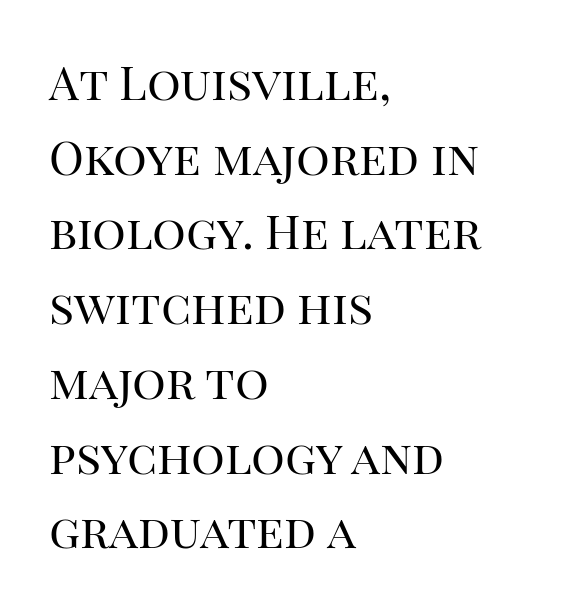
Q: Is the text bold? A: No.
Q: Is the text italic (slanted)? A: No, it is upright.
Q: Is the typeface a serif or a sans-serif typeface? A: Serif.
Q: Is the text underlined? A: No.
Q: How is the paragraph aligned? A: Left-aligned.
Q: Is the spacing between letters normal or unusually wide? A: Normal.
Q: Is the spacing between lines tight, normal or loose? A: Normal.
Q: Width (condensed, normal, or wide)? A: Normal.
Q: Stroke contrast? A: High.
Q: x-height? A: Large.
Q: Monospaced? A: No.
